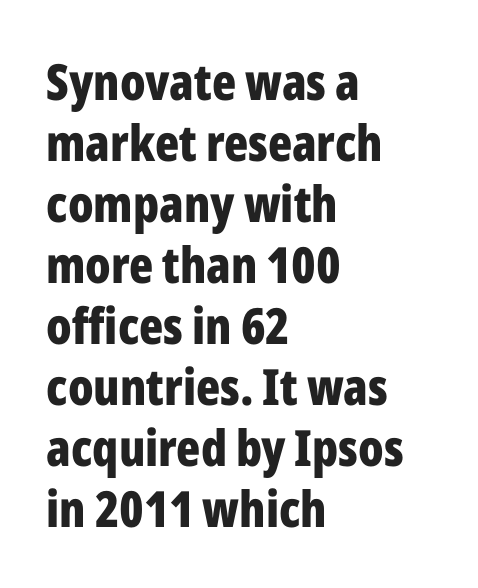
{"serif": "no", "italic": "no", "bold": "yes", "weight": "bold", "width": "condensed", "stroke_contrast": "low", "x_height": "medium", "monospaced": "no", "underline": "no", "align": "left", "line_spacing_ratio": 1.22, "letter_spacing": "normal", "letter_spacing_em": 0.0, "glyph_px": 50}
